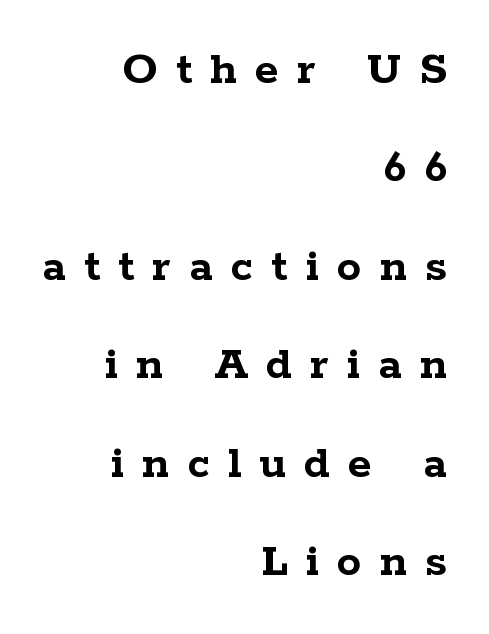
Q: Is the text bold? A: Yes.
Q: Is the text italic (slanted)? A: No, it is upright.
Q: Is the typeface a serif or a sans-serif typeface? A: Serif.
Q: Is the text underlined? A: No.
Q: How is the paragraph aligned? A: Right-aligned.
Q: Is the spacing between letters normal or unusually wide? A: Unusually wide.
Q: Is the spacing between lines tight, normal or loose? A: Loose.
Q: Width (condensed, normal, or wide)? A: Wide.
Q: Stroke contrast? A: Low.
Q: x-height? A: Medium.
Q: Monospaced? A: No.
